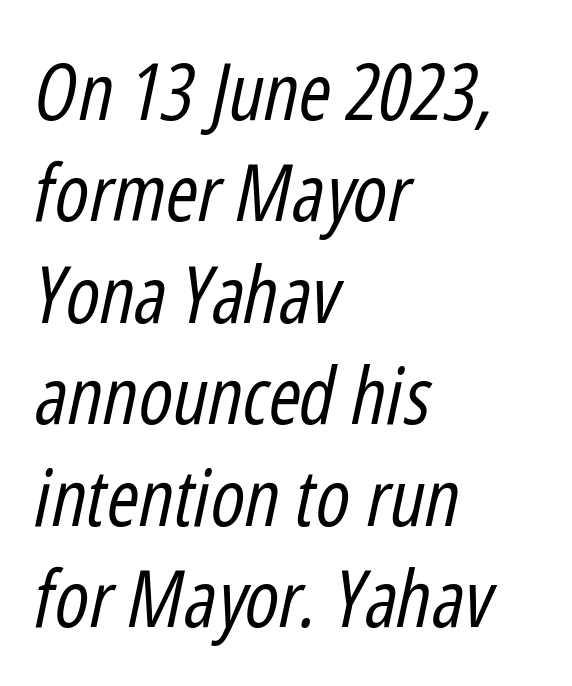
Spacing verdict: proportional, widths tailored to each character. The letterforms sit at book weight or below. Does extra space separate the letters? No, they use regular spacing. The block of text has a typical density, with ordinary space between rows.
